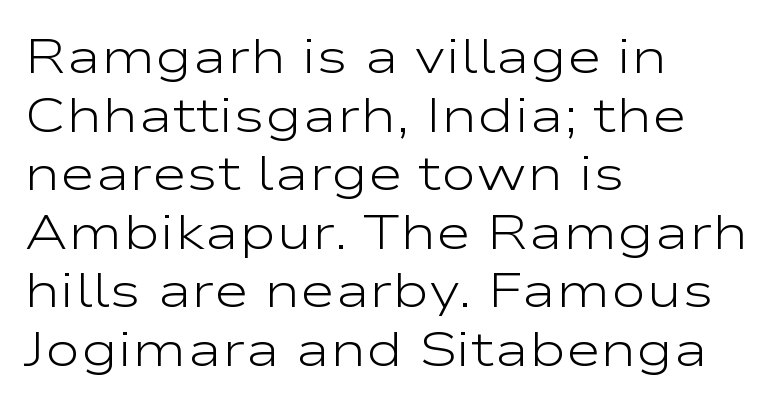
{"serif": "no", "italic": "no", "bold": "no", "weight": "light", "width": "wide", "stroke_contrast": "low", "x_height": "medium", "monospaced": "no", "underline": "no", "align": "left", "line_spacing_ratio": 1.22, "letter_spacing": "normal", "letter_spacing_em": 0.0, "glyph_px": 48}
